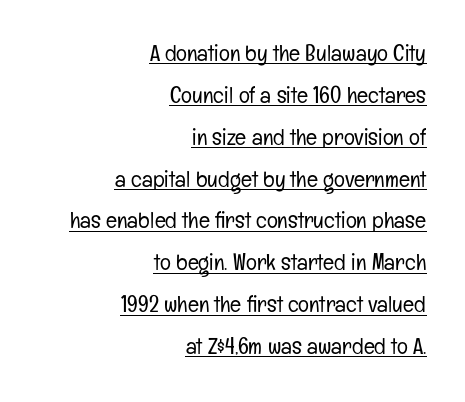
A rule runs beneath these lines of type. The tracking reads as untouched default to a designer's eye. Does the lettering tilt? It doesn't — this is upright. Unbolded letterforms with no extra heft. The paragraph shown leans on its right margin.
